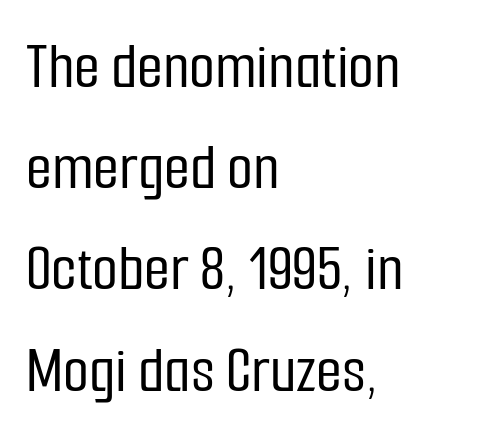
{"serif": "no", "italic": "no", "width": "condensed", "stroke_contrast": "low", "x_height": "medium", "monospaced": "no", "underline": "no", "align": "left", "line_spacing": "normal", "line_spacing_ratio": 1.51, "letter_spacing": "normal", "letter_spacing_em": 0.0, "glyph_px": 67}
